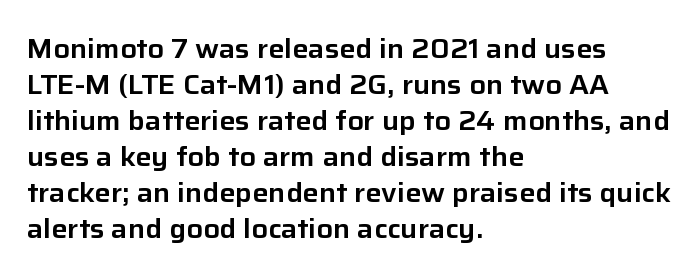
{"italic": "no", "underline": "no", "align": "left", "line_spacing": "normal", "line_spacing_ratio": 1.33, "letter_spacing": "normal", "letter_spacing_em": 0.0, "glyph_px": 27}
